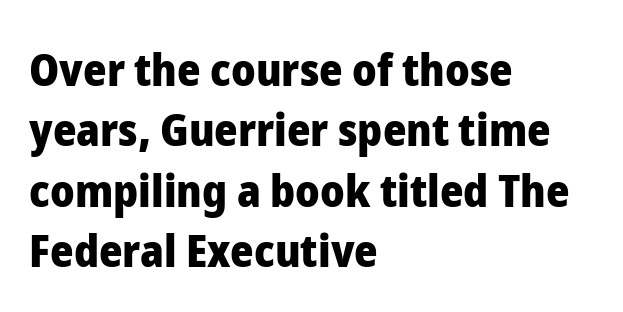
Q: Is the text bold? A: Yes.
Q: Is the text italic (slanted)? A: No, it is upright.
Q: Is the typeface a serif or a sans-serif typeface? A: Sans-serif.
Q: Is the text underlined? A: No.
Q: How is the paragraph aligned? A: Left-aligned.
Q: Is the spacing between letters normal or unusually wide? A: Normal.
Q: Is the spacing between lines tight, normal or loose? A: Normal.
Q: Width (condensed, normal, or wide)? A: Normal.
Q: Stroke contrast? A: Low.
Q: x-height? A: Medium.
Q: Monospaced? A: No.
